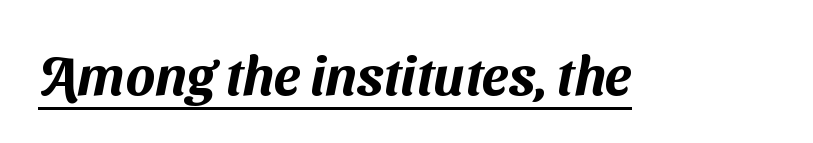
{"serif": "no", "width": "normal", "stroke_contrast": "medium", "x_height": "medium", "monospaced": "no", "underline": "yes", "letter_spacing": "normal", "letter_spacing_em": 0.0, "glyph_px": 55}
